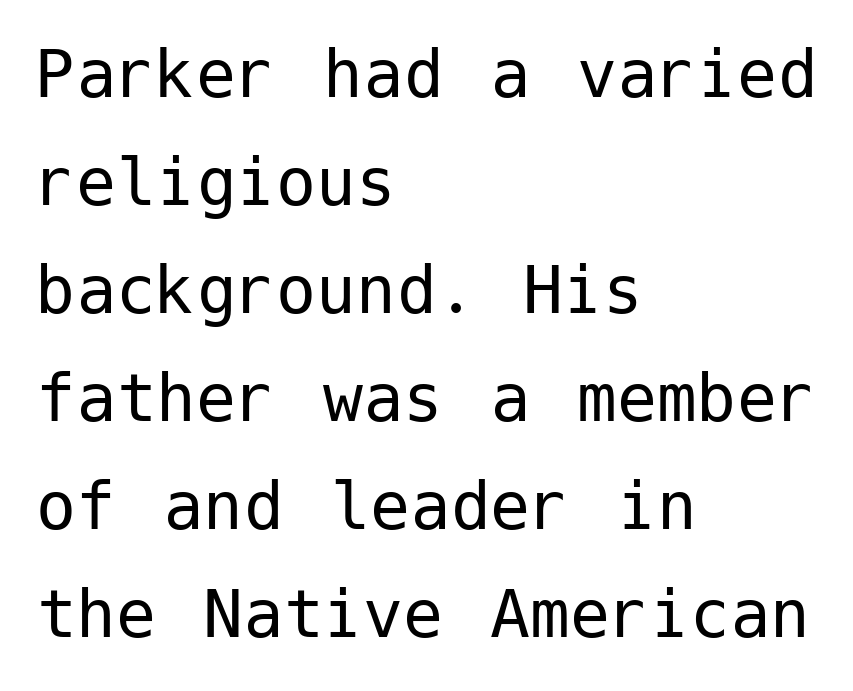
The image shows 80 px regular-weight sans-serif type, upright; set left-aligned, normal line spacing (1.35x), normal letter spacing, not underlined; low stroke contrast and a medium x-height.
